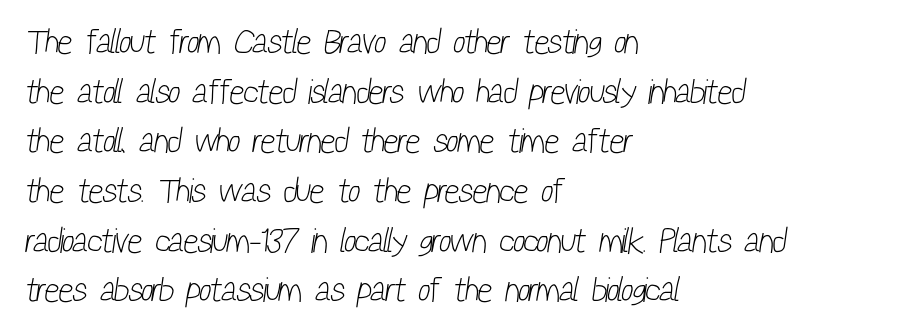
Q: Is the text bold? A: No.
Q: Is the typeface a serif or a sans-serif typeface? A: Sans-serif.
Q: Is the text underlined? A: No.
Q: How is the paragraph aligned? A: Left-aligned.
Q: Is the spacing between letters normal or unusually wide? A: Normal.
Q: Is the spacing between lines tight, normal or loose? A: Normal.
Q: Width (condensed, normal, or wide)? A: Condensed.
Q: Stroke contrast? A: Low.
Q: x-height? A: Medium.
Q: Monospaced? A: No.
